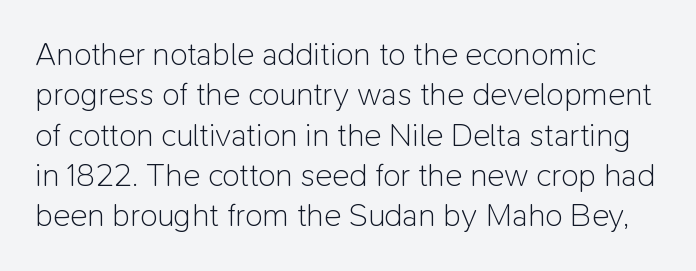
{"serif": "no", "italic": "no", "bold": "no", "weight": "light", "width": "normal", "stroke_contrast": "low", "x_height": "medium", "monospaced": "no", "underline": "no", "align": "left", "line_spacing": "normal", "line_spacing_ratio": 1.26, "letter_spacing": "normal", "letter_spacing_em": 0.0, "glyph_px": 32}
